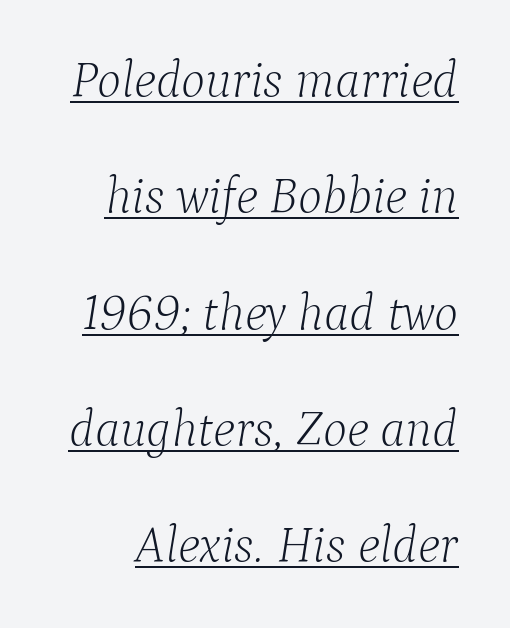
Interline gaps are noticeably wide in this sample. Nobody touched the tracking dial on this one. The typography opts for an oblique posture over an upright one. Nothing heavy about these letters — not bold at all.
